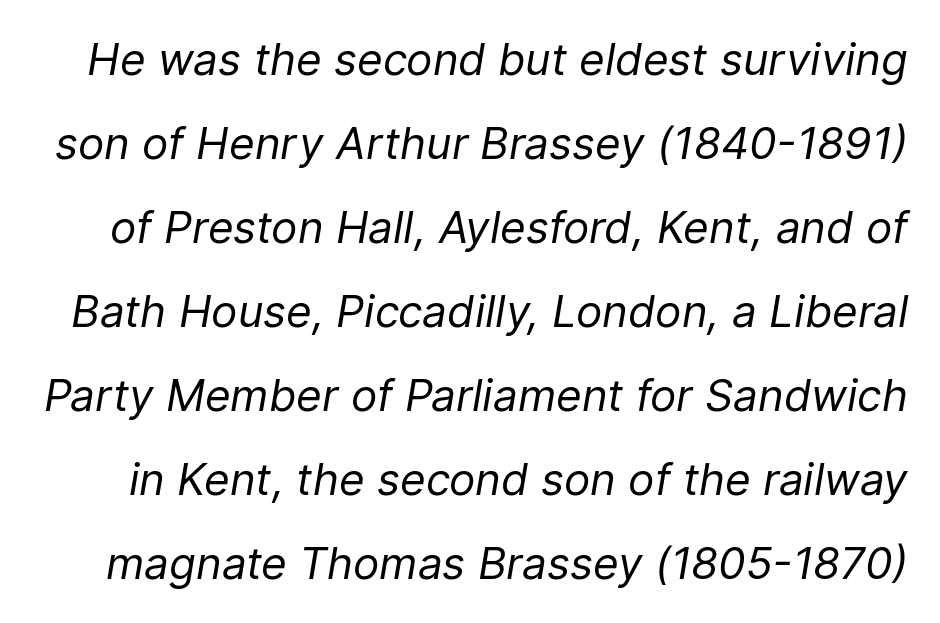
The image shows 44 px regular-weight type, italic (leaning right); set loose line spacing (1.91x), normal letter spacing, not underlined; low stroke contrast and a medium x-height.
